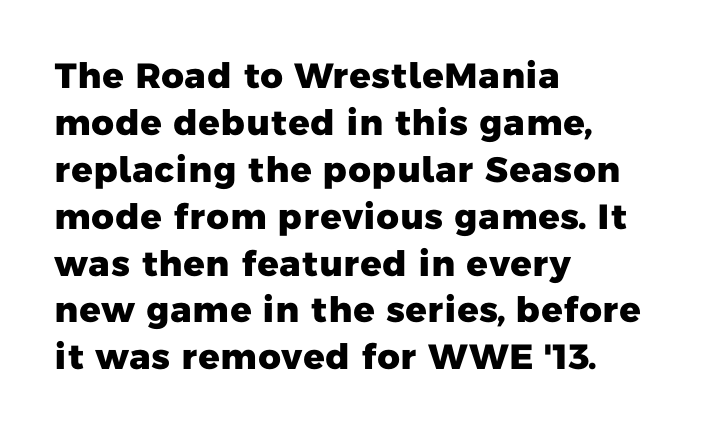
These words are printed bold, with thick strokes throughout. Looks like regular typesetting: each glyph gets only the width it needs. Check where the strokes stop: nothing finishes them off — pure sans. Clear beneath every line of the passage. In CSS terms this would be text-align: left. The line texture is even and compact thanks to regular tracking.
